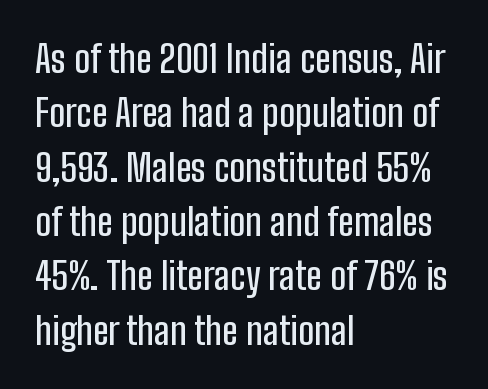
Q: Is the text italic (slanted)? A: No, it is upright.
Q: Is the typeface a serif or a sans-serif typeface? A: Sans-serif.
Q: Is the text underlined? A: No.
Q: How is the paragraph aligned? A: Left-aligned.
Q: Is the spacing between letters normal or unusually wide? A: Normal.
Q: Is the spacing between lines tight, normal or loose? A: Normal.
Q: Width (condensed, normal, or wide)? A: Condensed.
Q: Stroke contrast? A: Low.
Q: x-height? A: Medium.
Q: Monospaced? A: No.
